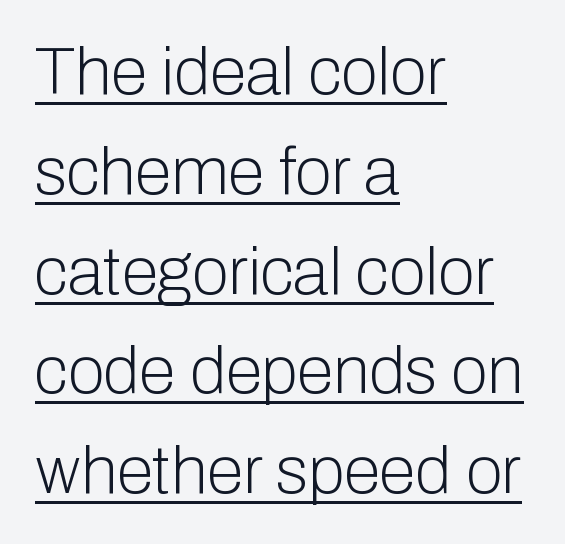
Q: Is the text bold? A: No.
Q: Is the text italic (slanted)? A: No, it is upright.
Q: Is the typeface a serif or a sans-serif typeface? A: Sans-serif.
Q: Is the text underlined? A: Yes.
Q: How is the paragraph aligned? A: Left-aligned.
Q: Is the spacing between letters normal or unusually wide? A: Normal.
Q: Is the spacing between lines tight, normal or loose? A: Normal.
Q: Width (condensed, normal, or wide)? A: Normal.
Q: Stroke contrast? A: Low.
Q: x-height? A: Medium.
Q: Monospaced? A: No.
